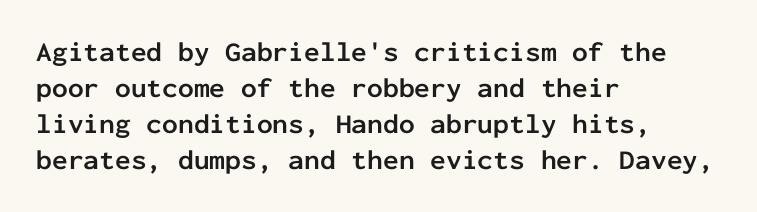
{"serif": "no", "italic": "no", "bold": "yes", "weight": "semibold", "width": "normal", "stroke_contrast": "low", "x_height": "medium", "monospaced": "yes", "underline": "no", "align": "left", "line_spacing": "normal", "line_spacing_ratio": 1.29, "letter_spacing": "normal", "letter_spacing_em": 0.0, "glyph_px": 28}
